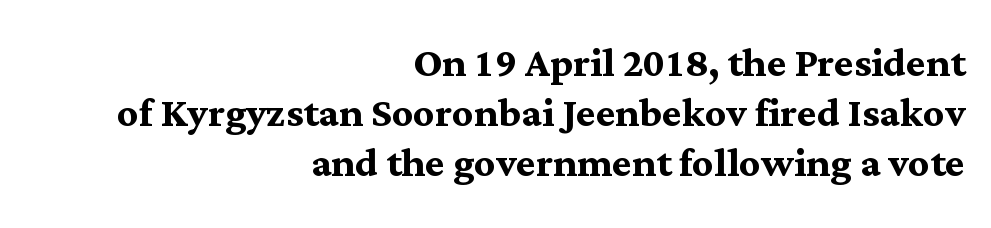
{"serif": "yes", "italic": "no", "bold": "yes", "weight": "semibold", "width": "normal", "stroke_contrast": "medium", "x_height": "medium", "monospaced": "no", "underline": "no", "align": "right", "line_spacing": "tight", "line_spacing_ratio": 0.96, "letter_spacing": "normal", "letter_spacing_em": 0.0, "glyph_px": 52}
